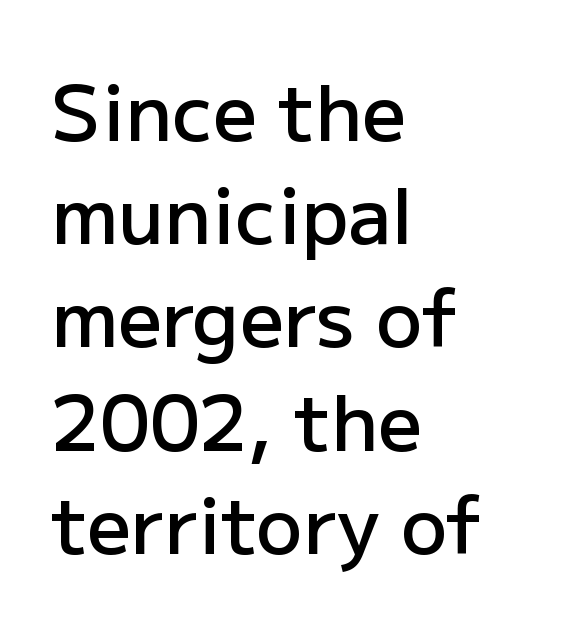
Q: Is the text bold? A: Semi-bold.
Q: Is the text italic (slanted)? A: No, it is upright.
Q: Is the typeface a serif or a sans-serif typeface? A: Sans-serif.
Q: Is the text underlined? A: No.
Q: How is the paragraph aligned? A: Left-aligned.
Q: Is the spacing between letters normal or unusually wide? A: Normal.
Q: Is the spacing between lines tight, normal or loose? A: Normal.
Q: Width (condensed, normal, or wide)? A: Normal.
Q: Stroke contrast? A: Low.
Q: x-height? A: Medium.
Q: Monospaced? A: No.
